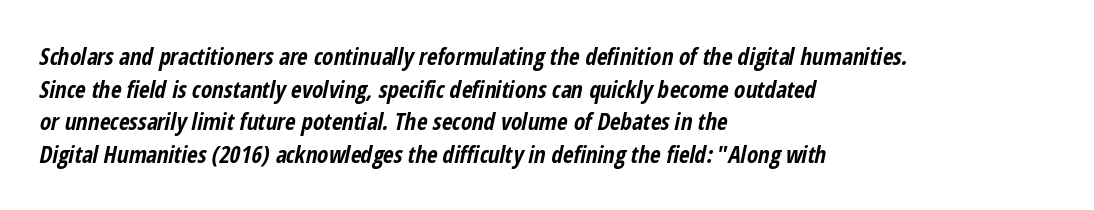
How are the letters spaced? Ordinarily, with no added tracking. Beneath every word, the page is bare. Is the block centered? No — it sits flush against the left margin. Rows of type keep a routine distance in the vertical direction. The characters look thick and weighty, a clear bold.
